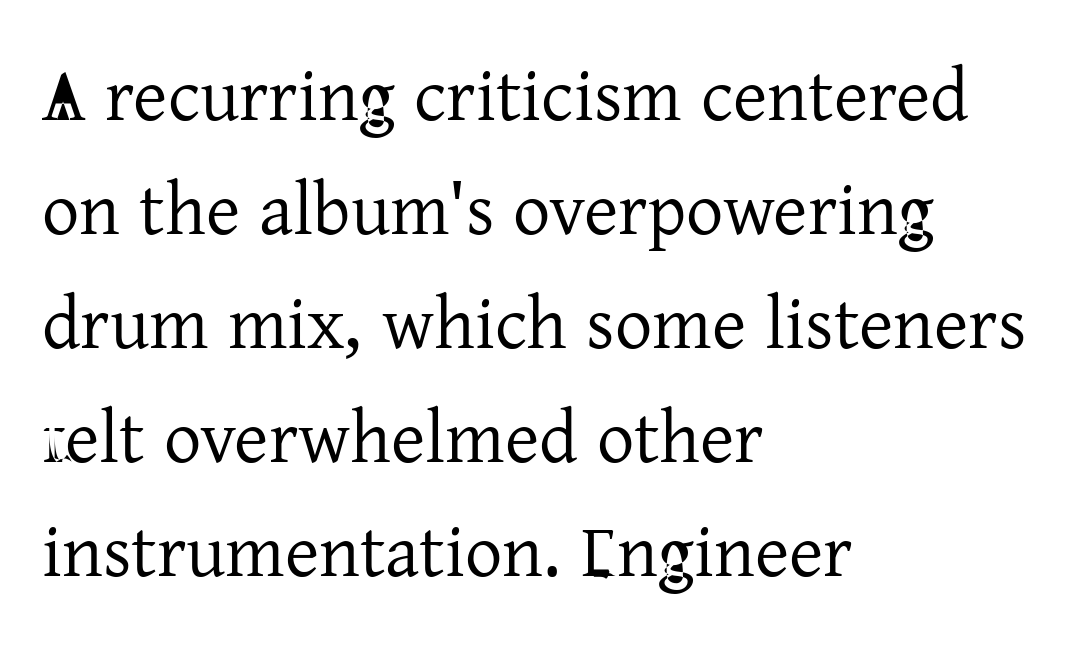
The image shows 74 px regular-weight serif type, upright; set left-aligned, normal line spacing (1.54x), normal letter spacing, not underlined; low stroke contrast and a medium x-height.
